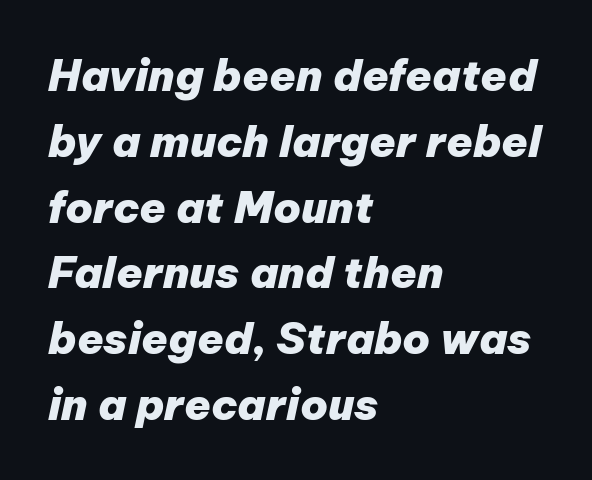
Is the type bold? Yes — the strokes are clearly thick and heavy. Tracking value appears to be zero — textbook default spacing. Italic: yes, the glyphs are oblique. The space beneath each line is pristine and unruled. Notice how descenders clear the ascenders below comfortably — that's standard leading.
